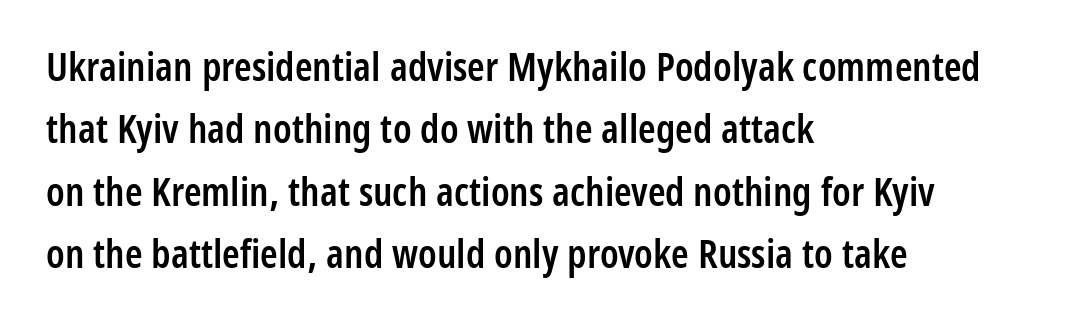
{"serif": "no", "italic": "no", "bold": "semi", "weight": "semibold", "width": "condensed", "stroke_contrast": "low", "x_height": "medium", "monospaced": "no", "underline": "no", "align": "left", "line_spacing": "normal", "line_spacing_ratio": 1.56, "letter_spacing": "normal", "letter_spacing_em": 0.0, "glyph_px": 40}
